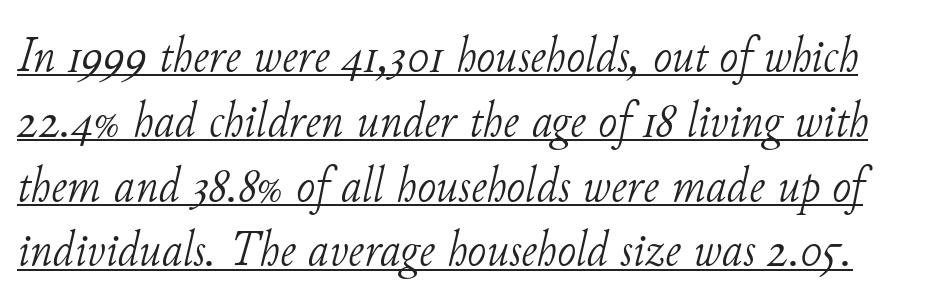
Q: Is the text bold? A: No.
Q: Is the text italic (slanted)? A: Yes, it leans right by about 11 degrees.
Q: Is the typeface a serif or a sans-serif typeface? A: Serif.
Q: Is the text underlined? A: Yes.
Q: Is the spacing between letters normal or unusually wide? A: Normal.
Q: Is the spacing between lines tight, normal or loose? A: Normal.
Q: Width (condensed, normal, or wide)? A: Normal.
Q: Stroke contrast? A: Low.
Q: x-height? A: Small.
Q: Monospaced? A: No.
